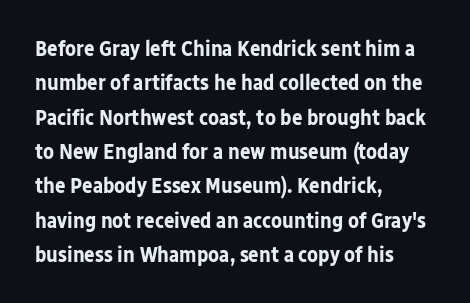
{"italic": "no", "bold": "yes", "underline": "no", "align": "left", "line_spacing": "normal", "line_spacing_ratio": 1.56, "letter_spacing": "normal", "letter_spacing_em": 0.0, "glyph_px": 22}
